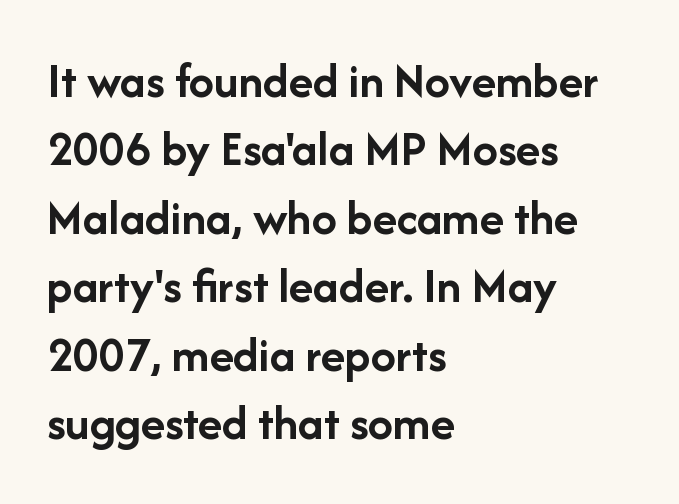
Q: Is the text bold? A: Yes.
Q: Is the text italic (slanted)? A: No, it is upright.
Q: Is the typeface a serif or a sans-serif typeface? A: Sans-serif.
Q: Is the text underlined? A: No.
Q: How is the paragraph aligned? A: Left-aligned.
Q: Is the spacing between letters normal or unusually wide? A: Normal.
Q: Is the spacing between lines tight, normal or loose? A: Normal.
Q: Width (condensed, normal, or wide)? A: Normal.
Q: Stroke contrast? A: Low.
Q: x-height? A: Medium.
Q: Monospaced? A: No.
